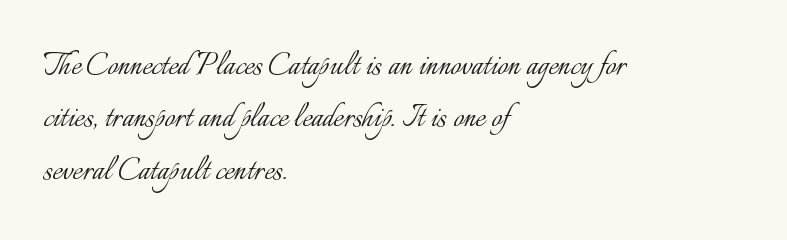
Q: Is the text bold? A: No.
Q: Is the text italic (slanted)? A: Yes.
Q: Is the text underlined? A: No.
Q: How is the paragraph aligned? A: Left-aligned.
Q: Is the spacing between letters normal or unusually wide? A: Normal.
Q: Is the spacing between lines tight, normal or loose? A: Normal.
Q: Width (condensed, normal, or wide)? A: Normal.
Q: Stroke contrast? A: Low.
Q: x-height? A: Small.
Q: Monospaced? A: No.
